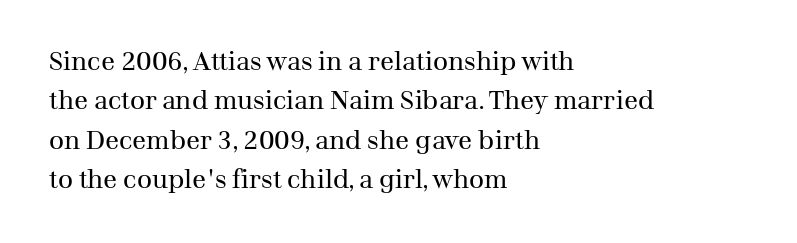
The image shows 26 px text type, upright; set left-aligned, normal line spacing (1.51x), normal letter spacing, not underlined.
